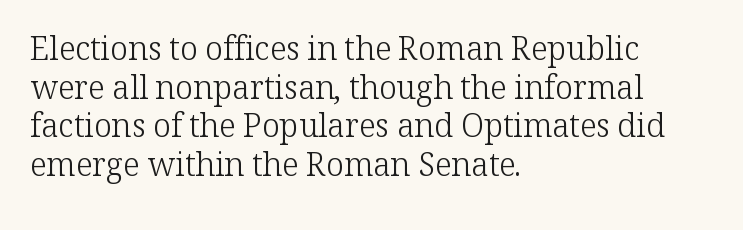
{"serif": "yes", "italic": "no", "bold": "no", "weight": "light", "width": "normal", "stroke_contrast": "low", "x_height": "medium", "monospaced": "no", "underline": "no", "align": "left", "line_spacing_ratio": 1.21, "letter_spacing": "normal", "letter_spacing_em": 0.0, "glyph_px": 32}
